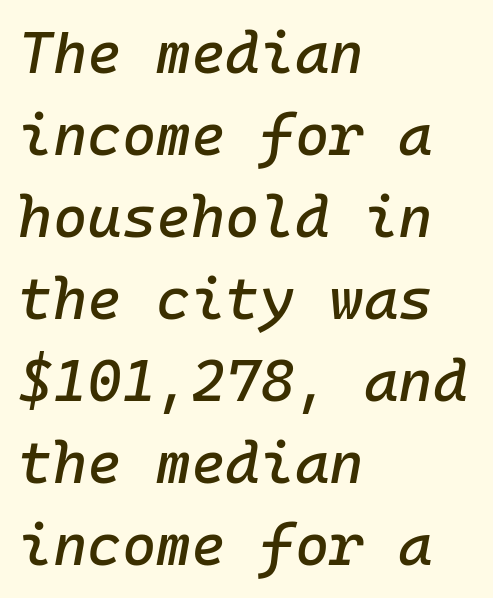
{"italic": "yes", "lean": "right", "slant_degrees": 10, "width": "normal", "stroke_contrast": "low", "x_height": "medium", "monospaced": "yes", "underline": "no", "align": "left", "line_spacing": "normal", "line_spacing_ratio": 1.39, "letter_spacing": "normal", "letter_spacing_em": 0.0, "glyph_px": 59}
